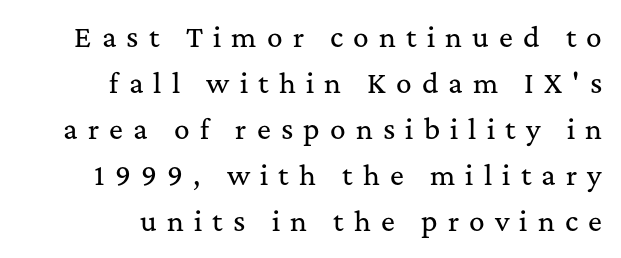
{"italic": "no", "underline": "no", "align": "right", "line_spacing_ratio": 1.77, "letter_spacing": "wide", "letter_spacing_em": 0.39, "glyph_px": 26}
